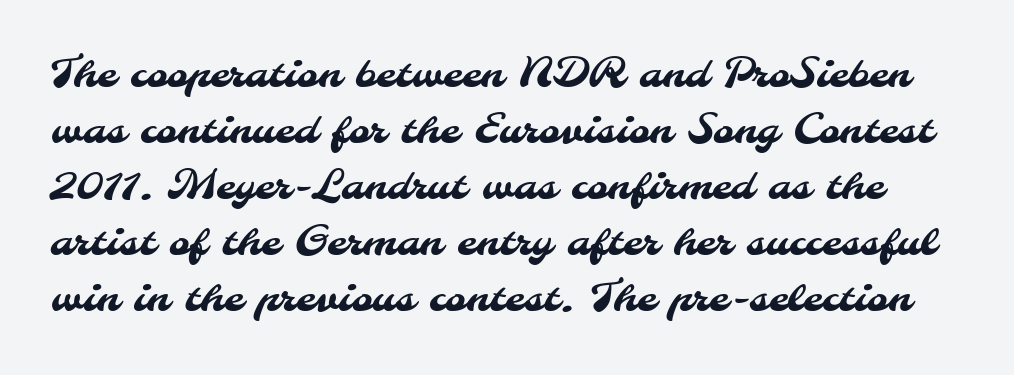
Q: Is the typeface a serif or a sans-serif typeface? A: Sans-serif.
Q: Is the text underlined? A: No.
Q: Is the spacing between letters normal or unusually wide? A: Normal.
Q: Is the spacing between lines tight, normal or loose? A: Normal.
Q: Width (condensed, normal, or wide)? A: Normal.
Q: Stroke contrast? A: Medium.
Q: x-height? A: Small.
Q: Monospaced? A: No.
